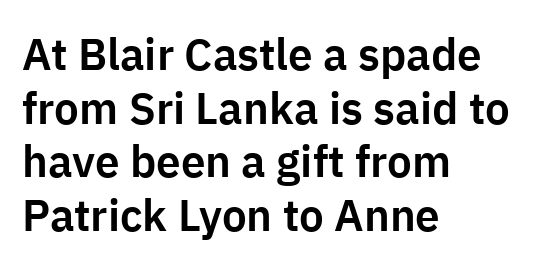
Q: Is the text italic (slanted)? A: No, it is upright.
Q: Is the typeface a serif or a sans-serif typeface? A: Sans-serif.
Q: Is the text underlined? A: No.
Q: How is the paragraph aligned? A: Left-aligned.
Q: Is the spacing between letters normal or unusually wide? A: Normal.
Q: Width (condensed, normal, or wide)? A: Normal.
Q: Stroke contrast? A: Low.
Q: x-height? A: Medium.
Q: Monospaced? A: No.
